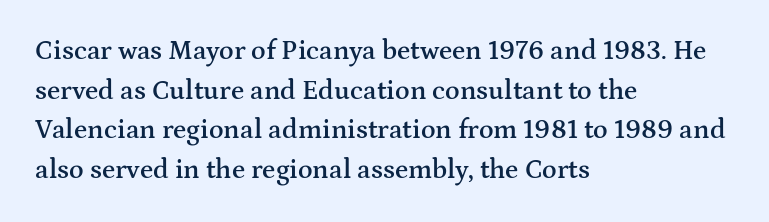
Q: Is the text bold? A: Semi-bold.
Q: Is the text italic (slanted)? A: No, it is upright.
Q: Is the text underlined? A: No.
Q: How is the paragraph aligned? A: Left-aligned.
Q: Is the spacing between letters normal or unusually wide? A: Normal.
Q: Is the spacing between lines tight, normal or loose? A: Normal.
